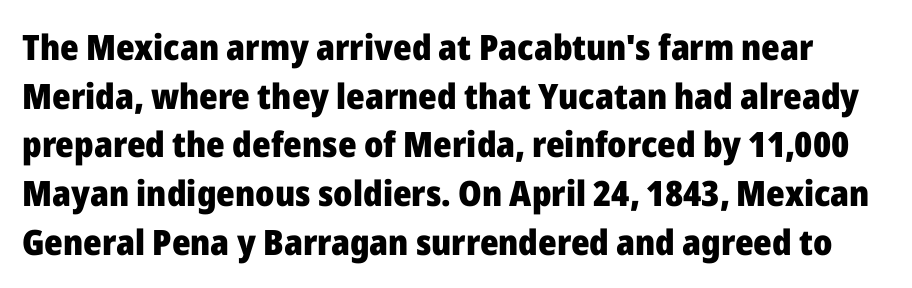
The image shows 35 px heavy sans-serif type, upright; set normal line spacing (1.39x), normal letter spacing, not underlined; low stroke contrast and a medium x-height.
